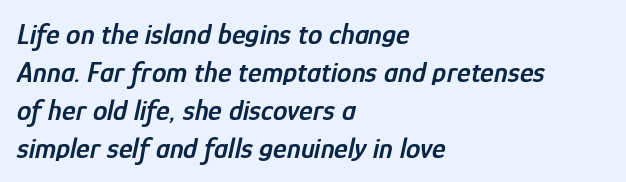
The image shows 29 px semibold, condensed type, italic (leaning right); set left-aligned, normal line spacing (1.31x), normal letter spacing, not underlined; low stroke contrast and a medium x-height.
